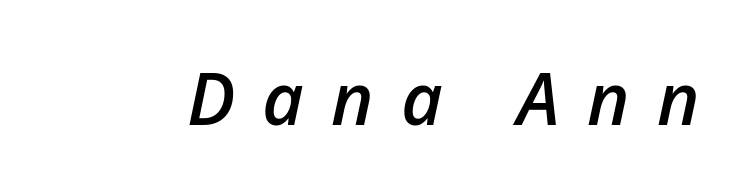
{"italic": "yes", "lean": "right", "slant_degrees": 12, "bold": "semi", "weight": "semibold", "width": "normal", "stroke_contrast": "low", "x_height": "medium", "monospaced": "no", "underline": "no", "letter_spacing": "wide", "letter_spacing_em": 0.38, "glyph_px": 72}
